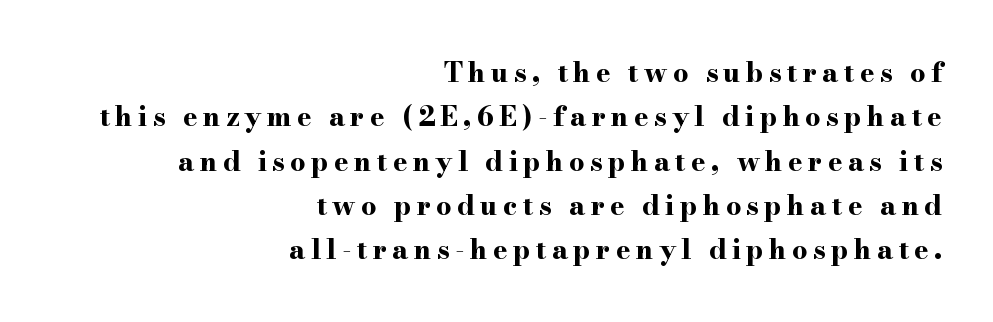
The image shows 27 px bold type, upright; set right-aligned, normal line spacing (1.64x), unusually wide letter spacing (+0.2 em), not underlined.
